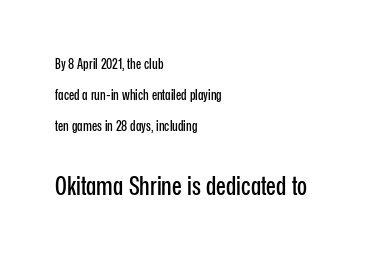
{"italic": "no", "underline": "no", "align": "left", "line_spacing": "loose", "line_spacing_ratio": 2.22, "letter_spacing": "normal", "letter_spacing_em": 0.0, "larger_block": "second", "size_ratio": 1.86, "glyph_px": 26}
